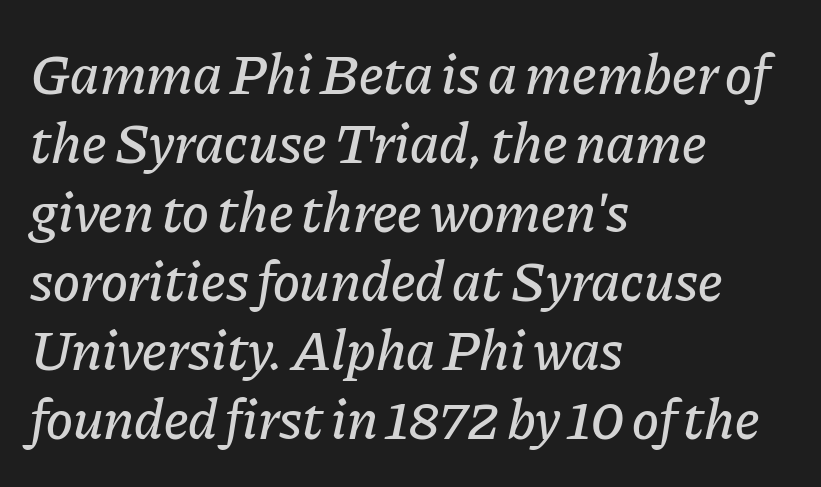
The passage shown is typed in a proportional face where columns would drift. Beneath every word, the page is bare. The passage shown has conventional tracking throughout. In CSS terms this would be text-align: left.
